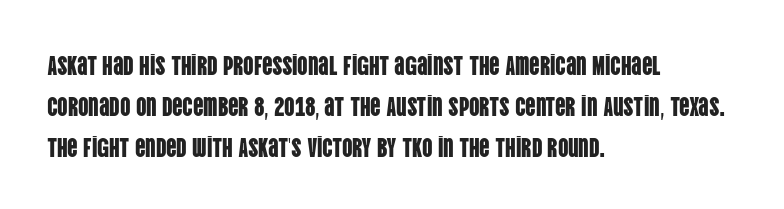
{"italic": "no", "underline": "no", "align": "left", "line_spacing": "normal", "line_spacing_ratio": 1.57, "letter_spacing": "normal", "letter_spacing_em": 0.0, "glyph_px": 26}
